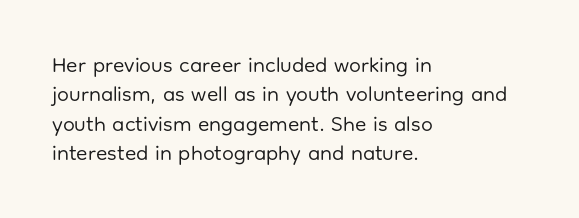
A clean baseline with only descenders dipping below it. If you drew a line through each stem, it would be perfectly vertical. Honestly, the row spacing looks completely unremarkable. Is this a heavy cut? Hardly; it is regular or lighter.
